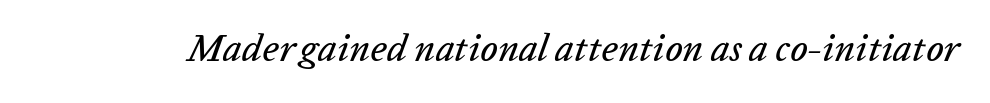
Q: Is the text italic (slanted)? A: Yes, it leans right by about 20 degrees.
Q: Is the text underlined? A: No.
Q: Is the spacing between letters normal or unusually wide? A: Normal.
Q: Width (condensed, normal, or wide)? A: Normal.
Q: Stroke contrast? A: Low.
Q: x-height? A: Medium.
Q: Monospaced? A: No.
